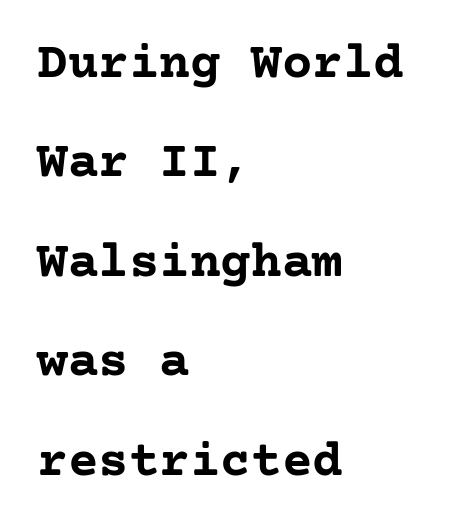
The image shows 51 px semibold serif type, upright; set left-aligned, loose line spacing (1.95x), normal letter spacing, not underlined; low stroke contrast and a medium x-height.
